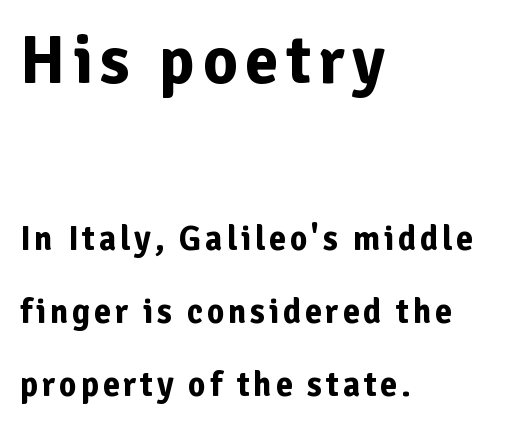
The earlier block is typeset at a bigger size than the later block. The font's upright variant was chosen for this text. The words here are not underlined. Quick note: interline space is abundant. The rendering anchors every line to the left-hand side.
